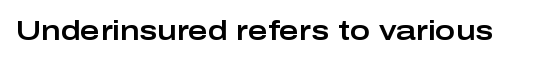
This rendering leaves character spacing at its baseline value. Has an underline been added? It has not. No italicization has been applied; the sample stays upright.
